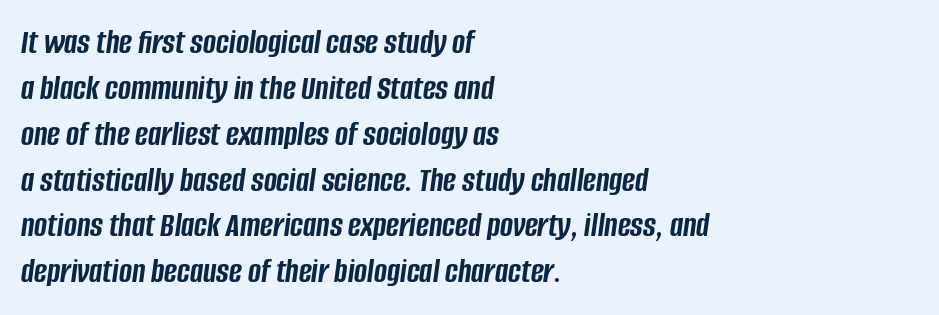
The image shows 35 px semibold, condensed type, italic (leaning right); set left-aligned, normal line spacing (1.31x), normal letter spacing, not underlined; low stroke contrast and a large x-height.
